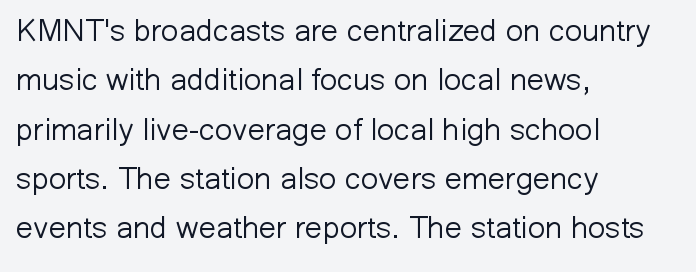
Q: Is the text bold? A: No.
Q: Is the text italic (slanted)? A: No, it is upright.
Q: Is the typeface a serif or a sans-serif typeface? A: Sans-serif.
Q: Is the text underlined? A: No.
Q: How is the paragraph aligned? A: Left-aligned.
Q: Is the spacing between letters normal or unusually wide? A: Normal.
Q: Is the spacing between lines tight, normal or loose? A: Normal.
Q: Width (condensed, normal, or wide)? A: Normal.
Q: Stroke contrast? A: Low.
Q: x-height? A: Medium.
Q: Monospaced? A: No.
